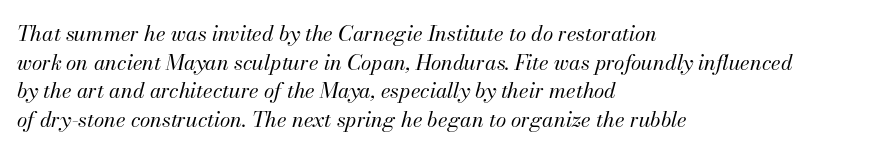
The image shows 21 px text type, italic (leaning right); set left-aligned, normal line spacing (1.36x), normal letter spacing, not underlined.
